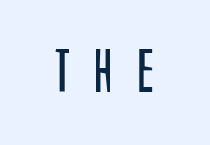
The image shows 60 px regular-weight, condensed sans-serif type, upright; set unusually wide letter spacing (+0.38 em), not underlined; low stroke contrast and a large x-height.
